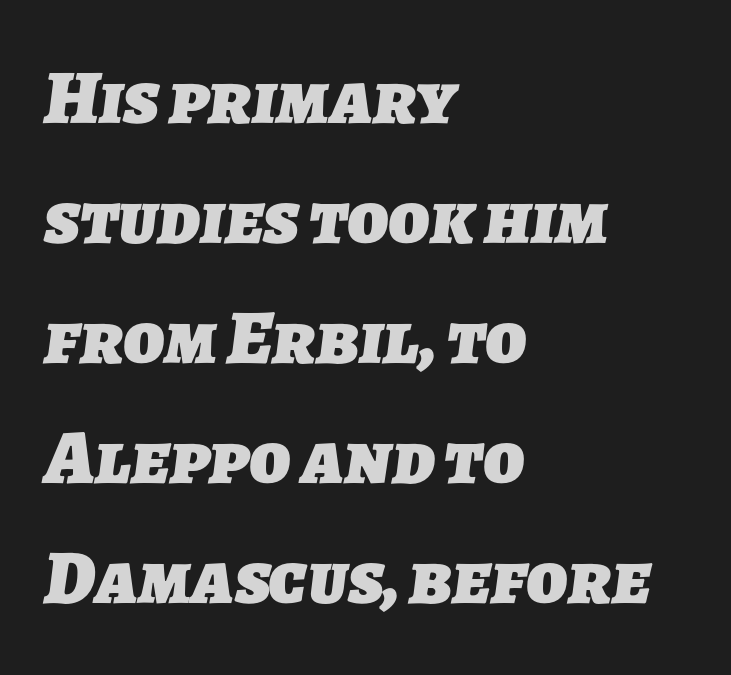
{"serif": "no", "bold": "yes", "weight": "heavy", "width": "normal", "stroke_contrast": "low", "x_height": "medium", "monospaced": "no", "underline": "no", "align": "left", "line_spacing": "normal", "line_spacing_ratio": 1.56, "letter_spacing": "normal", "letter_spacing_em": 0.0, "glyph_px": 77}
